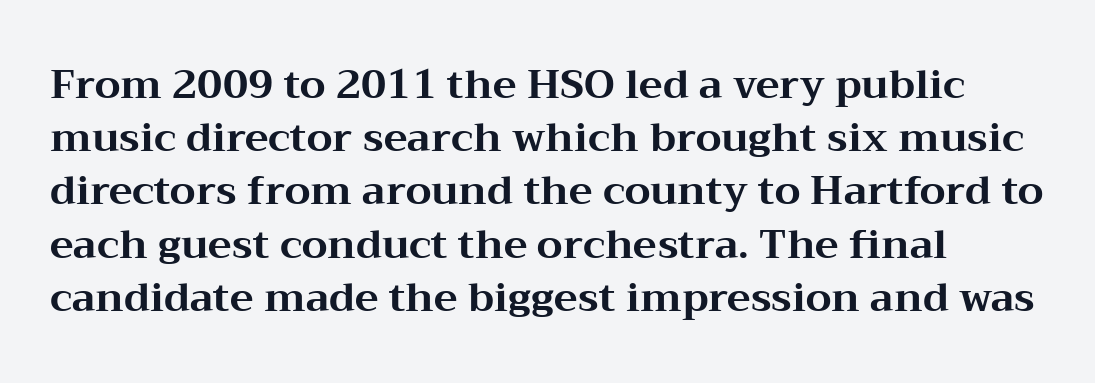
{"serif": "yes", "italic": "no", "bold": "yes", "weight": "bold", "width": "wide", "stroke_contrast": "medium", "x_height": "medium", "monospaced": "no", "underline": "no", "line_spacing": "normal", "line_spacing_ratio": 1.33, "letter_spacing": "normal", "letter_spacing_em": 0.0, "glyph_px": 40}
